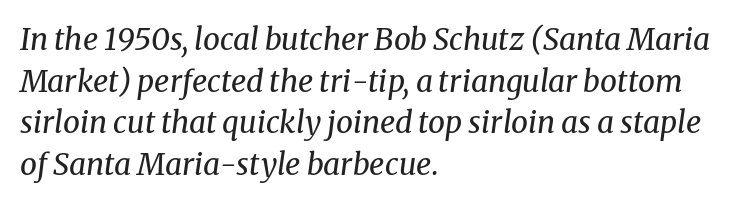
The strip under each line holds only bare page. The rendering uses natural spacing where letterforms have individual widths. If you drew a ruler down the left edge, every line would touch it. Compared with a typical body face, this is equally light or lighter still.
